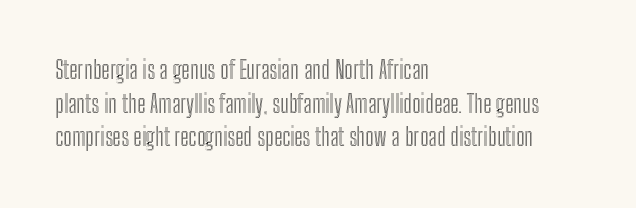
Q: Is the text italic (slanted)? A: No, it is upright.
Q: Is the text underlined? A: No.
Q: How is the paragraph aligned? A: Left-aligned.
Q: Is the spacing between letters normal or unusually wide? A: Normal.
Q: Is the spacing between lines tight, normal or loose? A: Normal.
